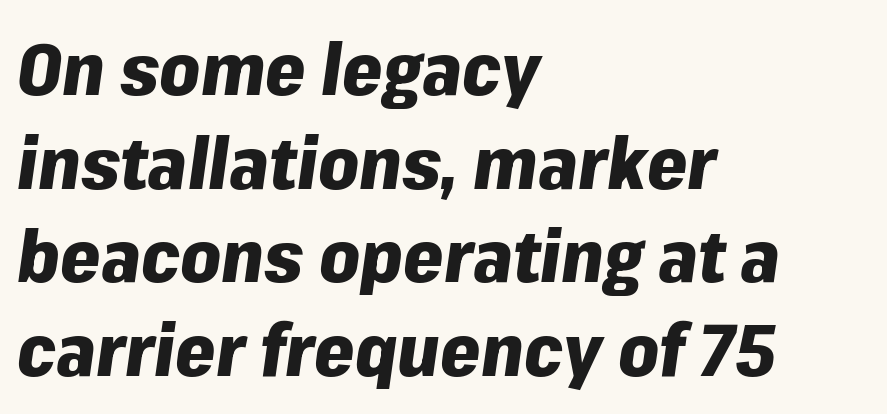
The image shows 72 px heavy type, italic (leaning right); set left-aligned, normal line spacing (1.3x), normal letter spacing, not underlined; low stroke contrast and a medium x-height.
